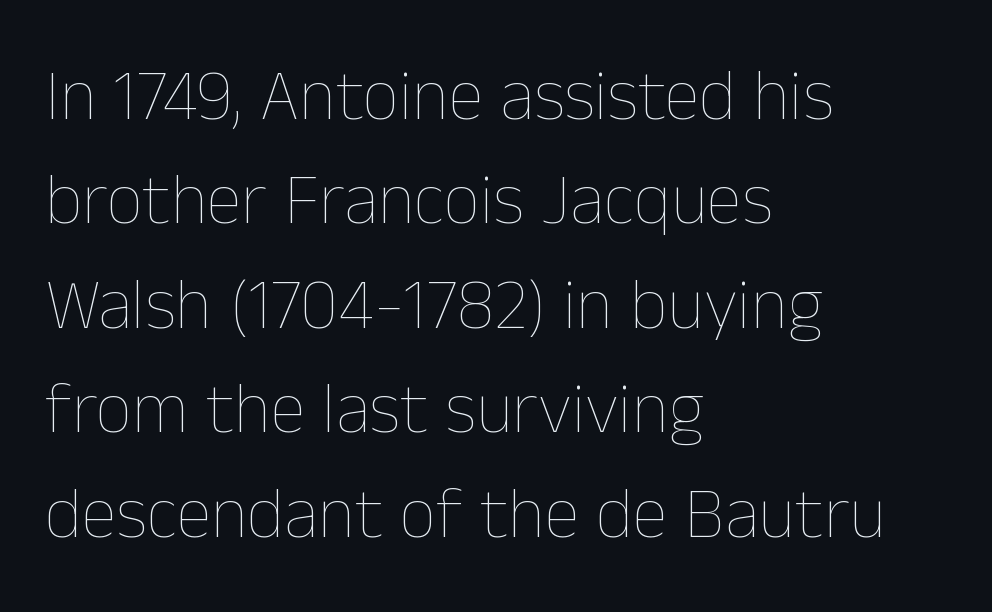
The image shows 72 px thin type, upright; set left-aligned, normal line spacing (1.45x), normal letter spacing, not underlined; low stroke contrast and a medium x-height.
